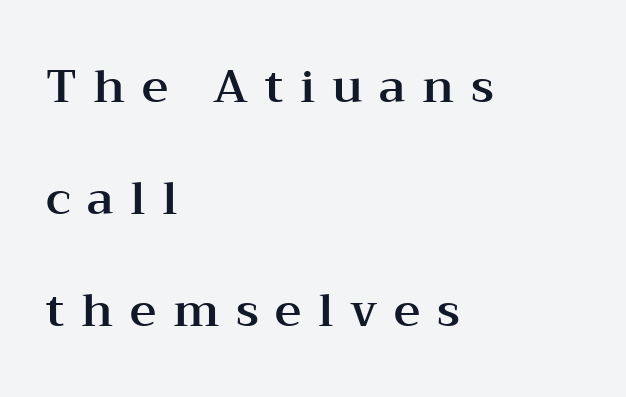
The image shows 46 px wide serif type, upright; set left-aligned, loose line spacing (2.43x), unusually wide letter spacing (+0.36 em), not underlined; medium stroke contrast and a medium x-height.
